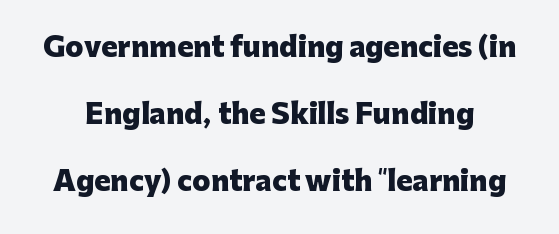
{"italic": "no", "bold": "yes", "underline": "no", "line_spacing": "loose", "line_spacing_ratio": 2.48, "letter_spacing": "normal", "letter_spacing_em": 0.0, "glyph_px": 27}
